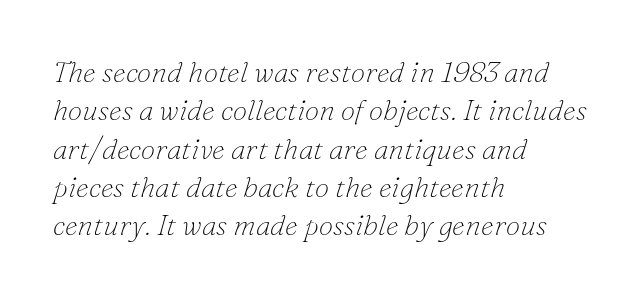
The image shows 29 px thin serif type, italic (leaning right); set left-aligned, normal line spacing (1.32x), normal letter spacing, not underlined; low stroke contrast and a small x-height.
